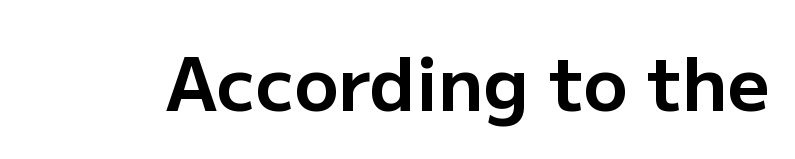
It's the straight-up-and-down kind of type. Here the designer chose a conventional face with non-uniform glyph widths. Standard letterfit; no display-style spreading of the glyphs. Lines of text with bare space underneath. Strong, thick strokes mark this as bold type. The font family rendered here belongs to the sans-serif group.
